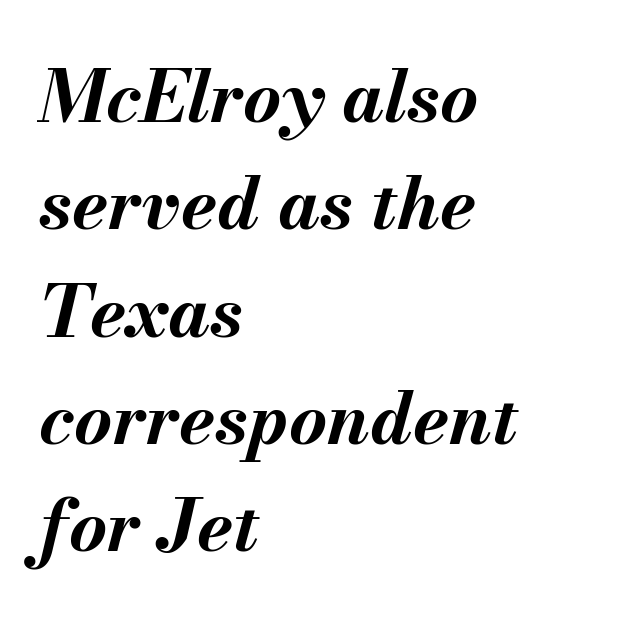
{"italic": "yes", "lean": "right", "slant_degrees": 13, "bold": "yes", "weight": "bold", "width": "normal", "stroke_contrast": "medium", "x_height": "small", "monospaced": "no", "underline": "no", "align": "left", "line_spacing": "normal", "line_spacing_ratio": 1.47, "letter_spacing": "normal", "letter_spacing_em": 0.0, "glyph_px": 73}
